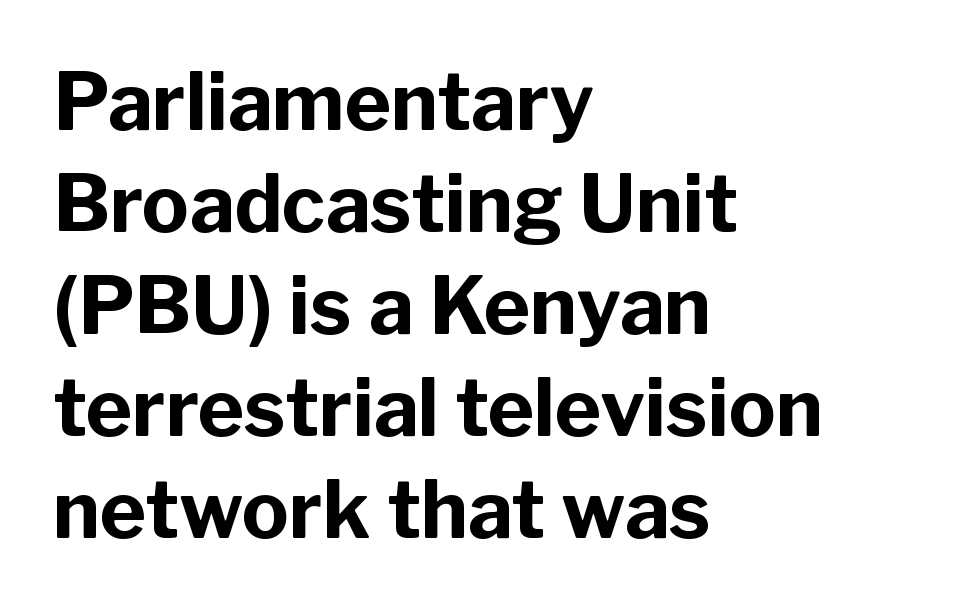
The image shows 79 px bold sans-serif type, upright; set left-aligned, normal line spacing (1.29x), normal letter spacing, not underlined; low stroke contrast and a medium x-height.
